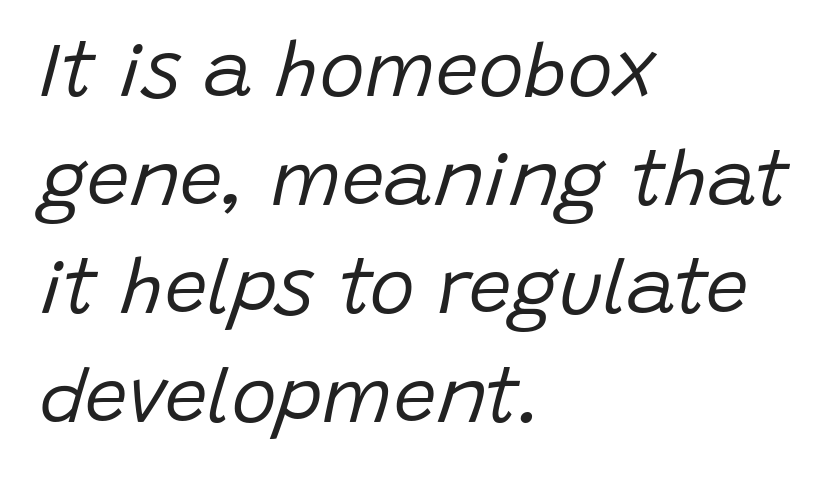
Visually the block forms a straight wall on the left and a jagged coastline on the right. Only glyphs here, with clear space below each row. No letter is thick-stroked: the sample isn't bold. Evenly set lines give the paragraph a standard silhouette.
